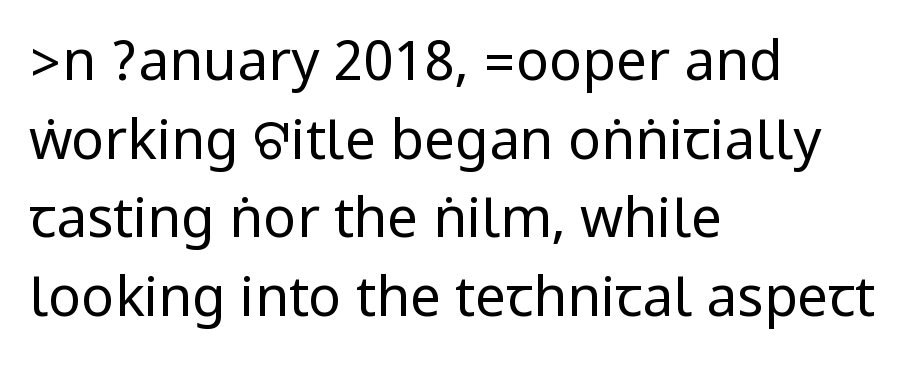
Q: Is the text bold? A: No.
Q: Is the text italic (slanted)? A: No, it is upright.
Q: Is the typeface a serif or a sans-serif typeface? A: Sans-serif.
Q: Is the text underlined? A: No.
Q: How is the paragraph aligned? A: Left-aligned.
Q: Is the spacing between letters normal or unusually wide? A: Normal.
Q: Is the spacing between lines tight, normal or loose? A: Normal.
Q: Width (condensed, normal, or wide)? A: Condensed.
Q: Stroke contrast? A: Low.
